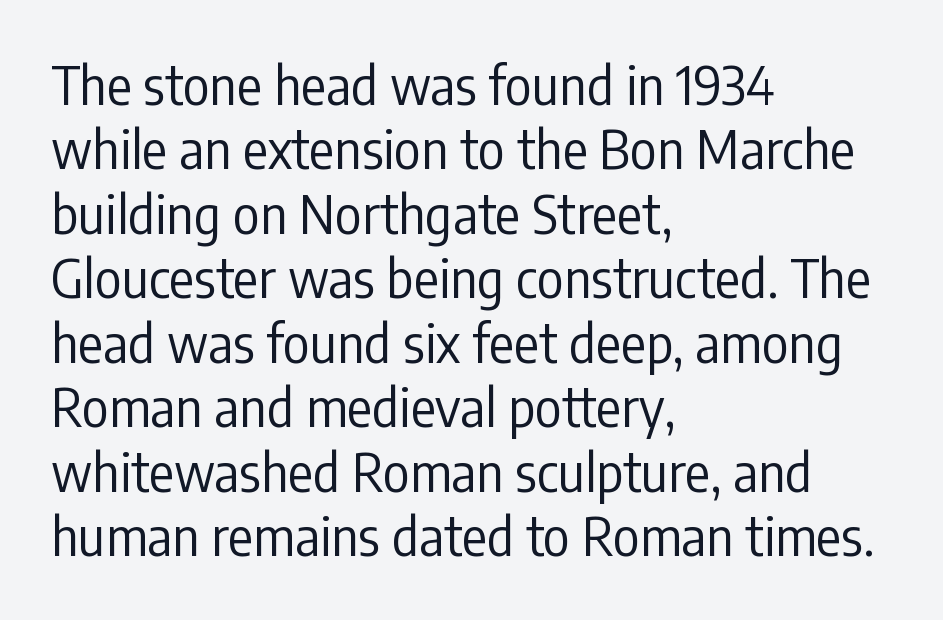
Q: Is the text bold? A: No.
Q: Is the text italic (slanted)? A: No, it is upright.
Q: Is the typeface a serif or a sans-serif typeface? A: Sans-serif.
Q: Is the text underlined? A: No.
Q: How is the paragraph aligned? A: Left-aligned.
Q: Is the spacing between letters normal or unusually wide? A: Normal.
Q: Width (condensed, normal, or wide)? A: Condensed.
Q: Stroke contrast? A: Low.
Q: x-height? A: Medium.
Q: Monospaced? A: No.
